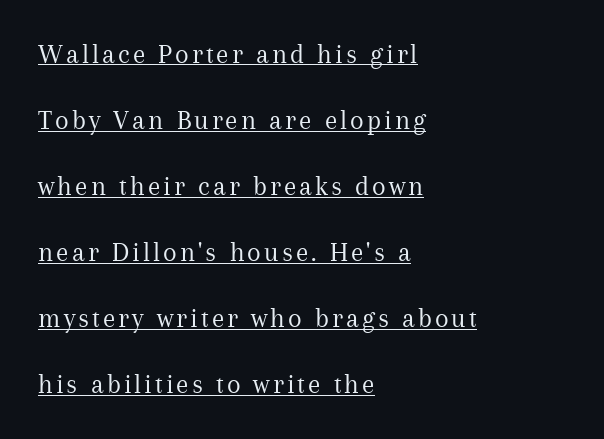
{"serif": "yes", "italic": "no", "bold": "no", "weight": "regular", "width": "normal", "stroke_contrast": "medium", "x_height": "medium", "monospaced": "no", "underline": "yes", "align": "left", "line_spacing": "loose", "line_spacing_ratio": 2.36, "glyph_px": 28}
